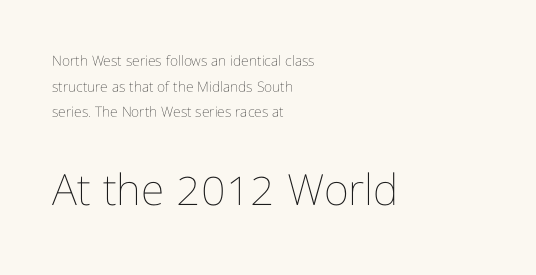
Q: Is the text bold? A: No.
Q: Is the text italic (slanted)? A: No, it is upright.
Q: Is the text underlined? A: No.
Q: How is the paragraph aligned? A: Left-aligned.
Q: Is the spacing between letters normal or unusually wide? A: Normal.
Q: Which block of text is set in a larger size, the first (top) or the second (bottom)? A: The second (bottom) one.
Q: Width (condensed, normal, or wide)? A: Condensed.
Q: Stroke contrast? A: Low.
Q: x-height? A: Medium.
Q: Monospaced? A: No.
